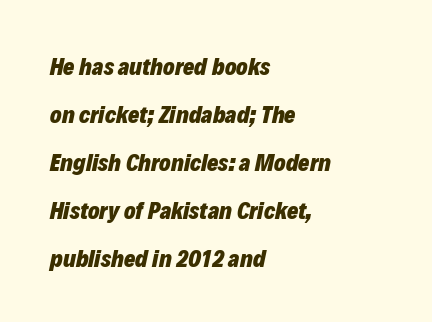
The image shows 24 px bold type, italic (leaning right); set left-aligned, loose line spacing (2.0x), normal letter spacing, not underlined.
